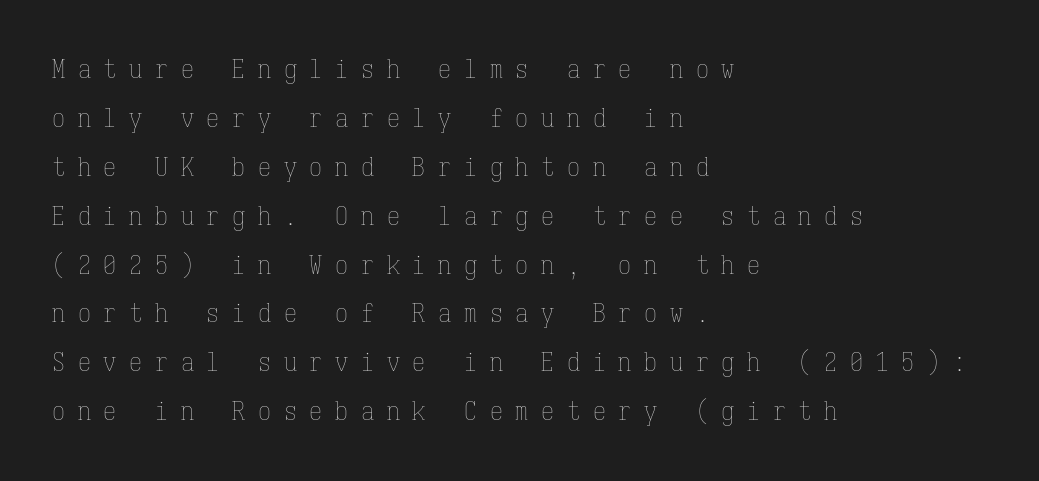
The image shows 26 px text type, upright; set left-aligned, line spacing 1.88x, unusually wide letter spacing (+0.49 em), not underlined.
